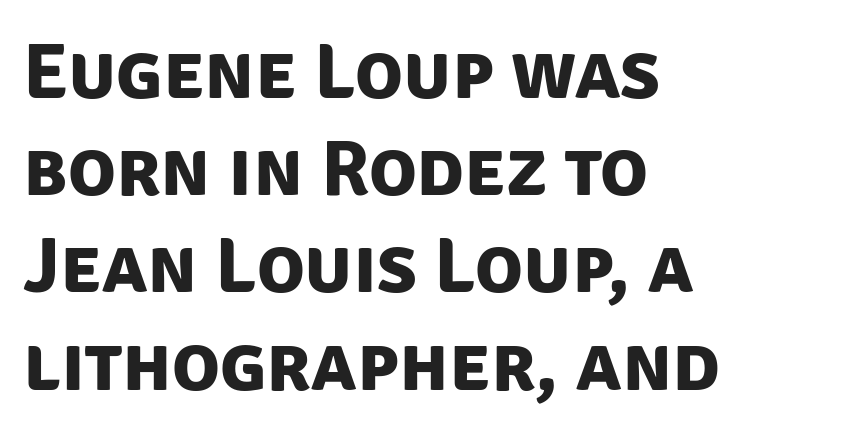
Beneath every word, the page is bare. Serif or sans? Sans — the stroke terminals are bare. Teacher's note: observe the even left margin — that is flush-left alignment. Emphasis by weight is at full strength: bold. Caption: standard tracking, unaltered. The face used here is proportionally spaced, like ordinary book or web type.
